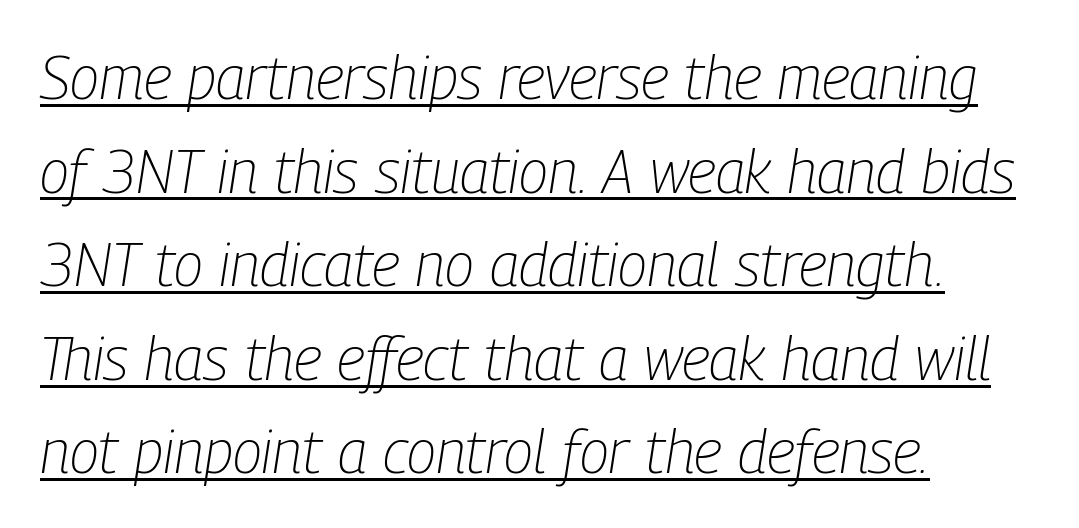
The rendered words wear a rule along their underside. The space between consecutive lines is moderate. The face used here has a pronounced slope to its letters. The horizontal fit of the characters is conventional and even.
